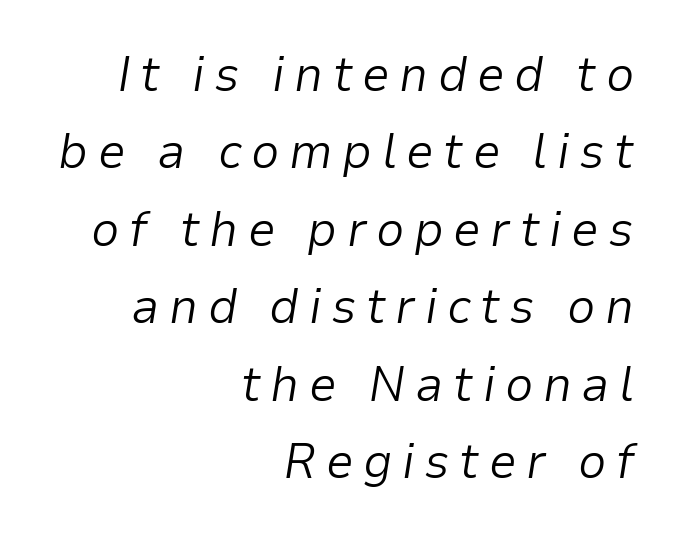
Notice how the passage keeps a crisp vertical edge on the right only. Summary of vertical rhythm: regular, with standard interline spacing. Bare-footed words on every line. Tall strokes in this sample are angled rather than plumb. Nothing heavy about these letters — not bold at all. Looks like regular typesetting: each glyph gets only the width it needs.
